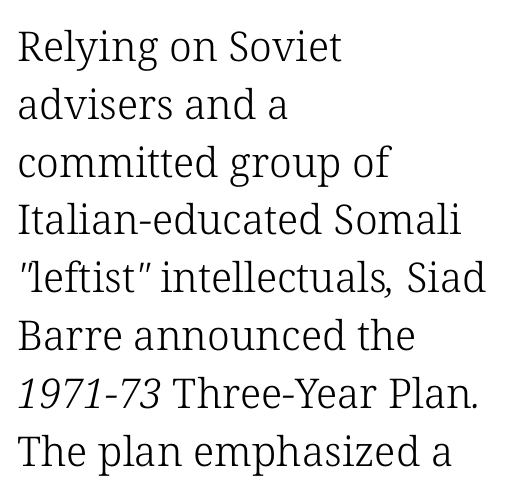
Q: Is the text bold? A: No.
Q: Is the typeface a serif or a sans-serif typeface? A: Serif.
Q: Is the text underlined? A: No.
Q: How is the paragraph aligned? A: Left-aligned.
Q: Is the spacing between letters normal or unusually wide? A: Normal.
Q: Is the spacing between lines tight, normal or loose? A: Normal.
Q: Width (condensed, normal, or wide)? A: Normal.
Q: Stroke contrast? A: Low.
Q: x-height? A: Medium.
Q: Monospaced? A: No.
